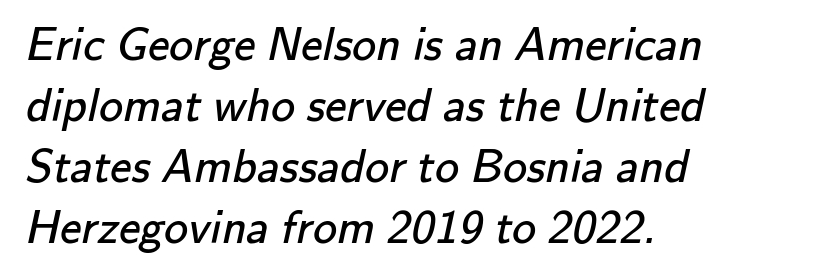
The letters advance in unequal steps, a hallmark of proportional type. The face used here is a sans, in the tradition of grotesques and geometrics. Stroke mass is kept to a normal reading level or below. How are the letters spaced? Ordinarily, with no added tracking. The rendering anchors every line to the left-hand side. The line-height multiplier appears to be the usual default.
